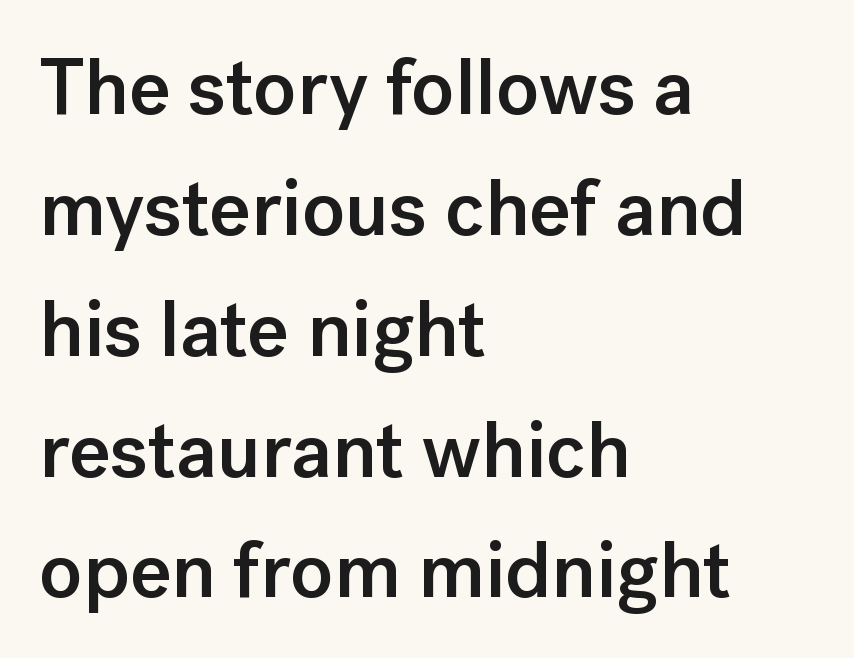
Q: Is the text bold? A: Semi-bold.
Q: Is the text italic (slanted)? A: No, it is upright.
Q: Is the typeface a serif or a sans-serif typeface? A: Sans-serif.
Q: Is the text underlined? A: No.
Q: How is the paragraph aligned? A: Left-aligned.
Q: Is the spacing between letters normal or unusually wide? A: Normal.
Q: Is the spacing between lines tight, normal or loose? A: Normal.
Q: Width (condensed, normal, or wide)? A: Normal.
Q: Stroke contrast? A: Low.
Q: x-height? A: Medium.
Q: Monospaced? A: No.
